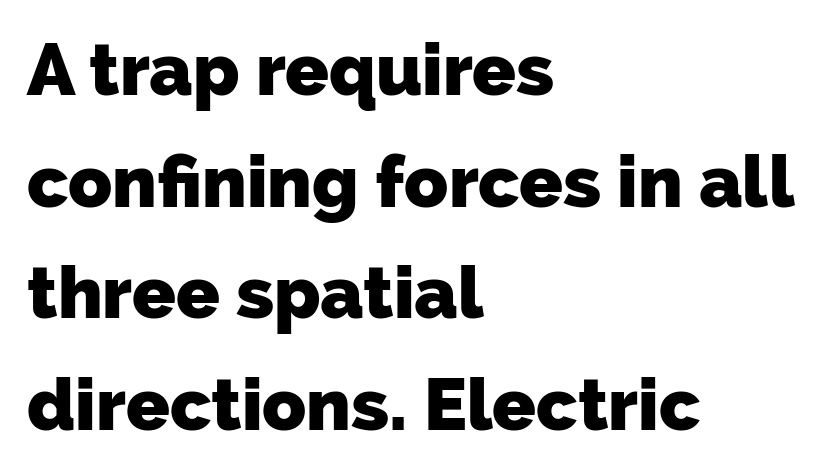
Letters rest on an invisible, unmarked baseline. In terms of weight, the rendering is a true, heavy bold. Looks like regular typesetting: each glyph gets only the width it needs. The rendering keeps characters at their native spacing. Interline gaps are of average width in this sample.
